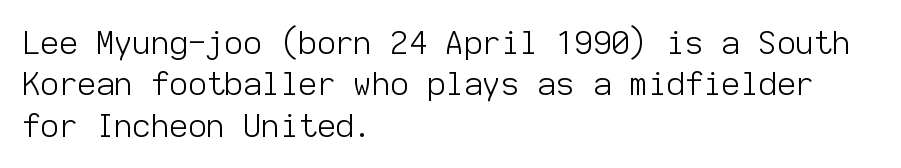
The image shows 32 px light sans-serif type, upright, monospaced; set left-aligned, normal line spacing (1.29x), normal letter spacing, not underlined; low stroke contrast and a medium x-height.
